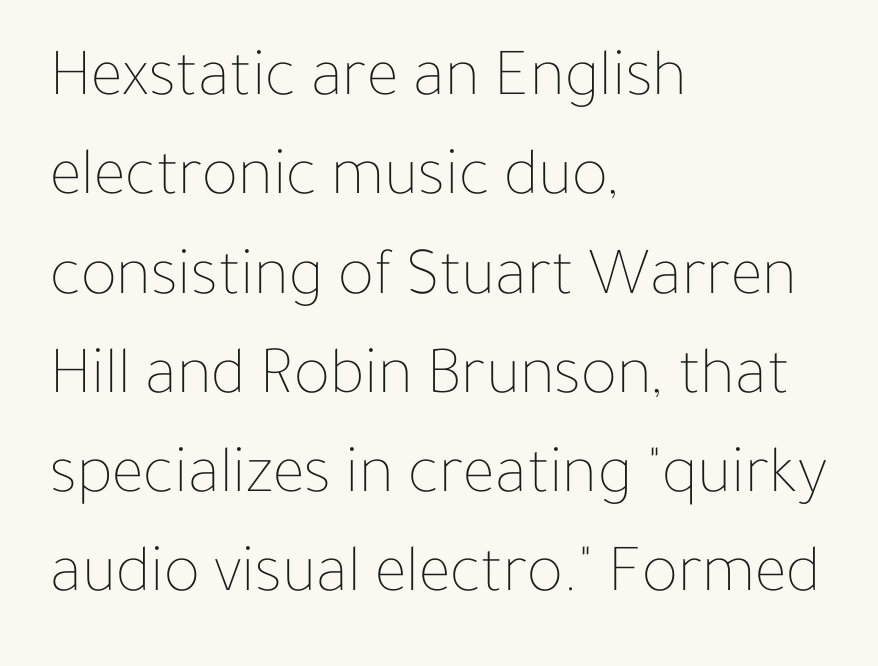
Between one letter and the next there's only the usual sliver of space. The paragraph shown leans on its left margin. The letters stand upright; this is a roman face. The characters are drawn with everyday or finer stroke widths.
